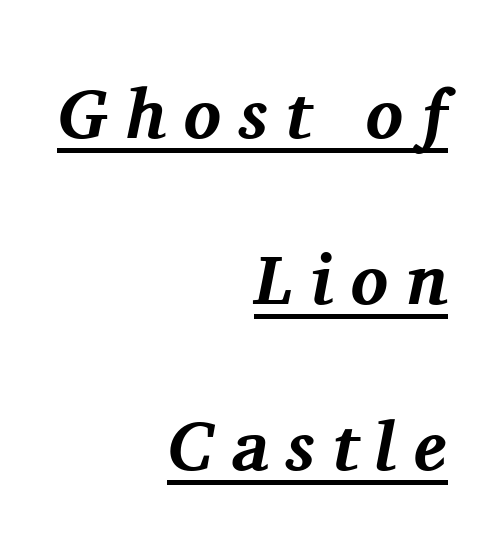
The image shows 70 px bold serif type, italic (leaning right); set right-aligned, loose line spacing (2.37x), unusually wide letter spacing (+0.25 em), underlined; medium stroke contrast and a medium x-height.
